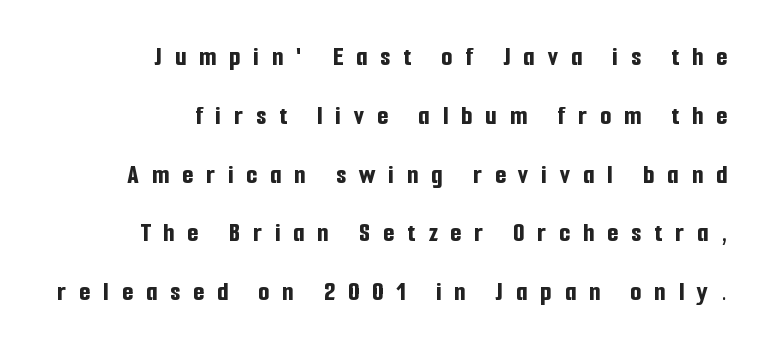
The paragraph has a hard right edge and a soft left edge. Compared with typical paragraphs, the rows here are farther apart. A clean baseline with only descenders dipping below it. You could only call the tracking loose — the letters float apart. You could not count columns in this text — the font is proportionally spaced. Set as a true bold cut, around the 700 mark.
